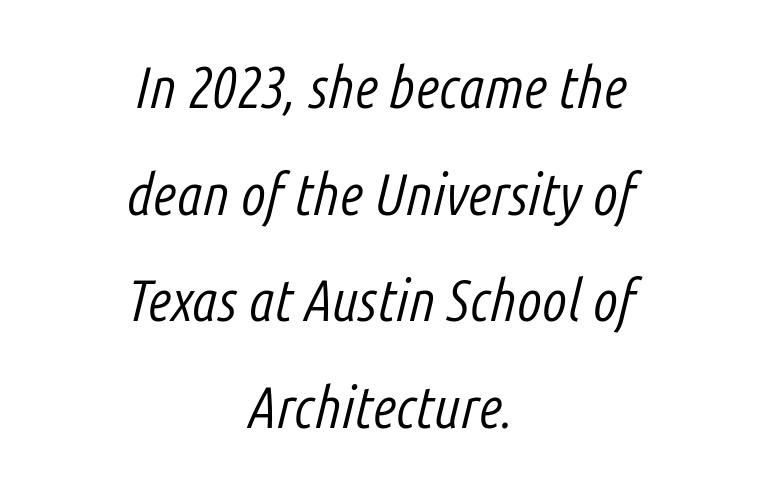
The font sits on the lighter half of the weight spectrum, regular included. Every row of glyphs is offset so its center matches the block's center. Emphasis-style slanted type is in use. Proportional: the letters do not fall into vertical columns. This sample uses plain, unmodified letter spacing. Words float on clear page, feet unadorned.
